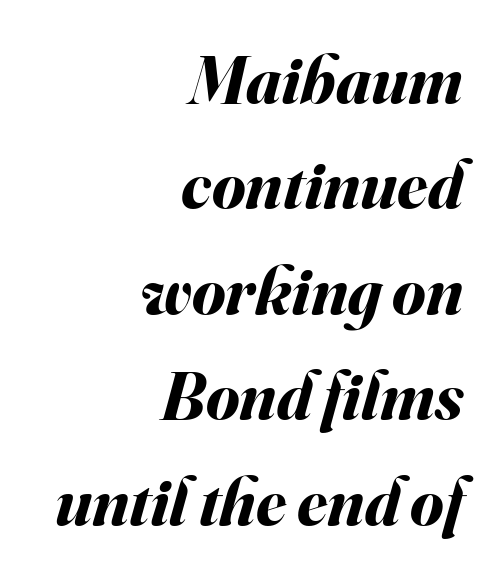
The image shows 68 px bold type, italic (leaning right); set right-aligned, normal line spacing (1.55x), normal letter spacing, not underlined; medium stroke contrast and a small x-height.
